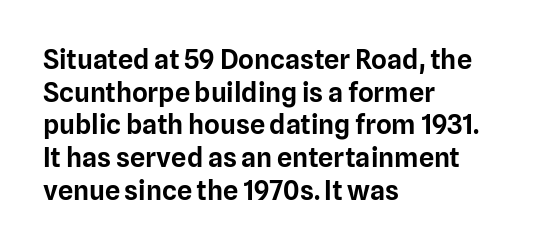
Words float on clear page, feet unadorned. Words appear dense and cohesive because spacing is normal. The lettering holds an erect, upright posture throughout. If you drew a ruler down the left edge, every line would touch it.
